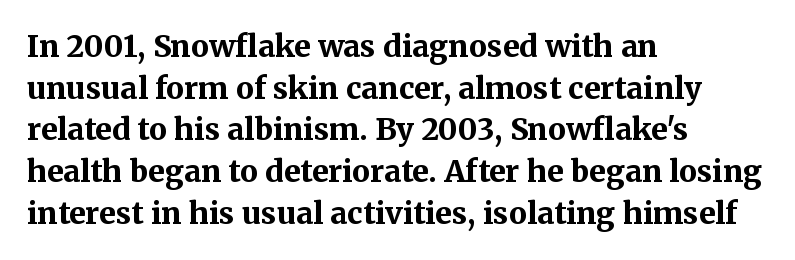
Q: Is the text bold? A: Yes.
Q: Is the text italic (slanted)? A: No, it is upright.
Q: Is the typeface a serif or a sans-serif typeface? A: Serif.
Q: Is the text underlined? A: No.
Q: How is the paragraph aligned? A: Left-aligned.
Q: Is the spacing between letters normal or unusually wide? A: Normal.
Q: Is the spacing between lines tight, normal or loose? A: Normal.
Q: Width (condensed, normal, or wide)? A: Normal.
Q: Stroke contrast? A: Medium.
Q: x-height? A: Medium.
Q: Monospaced? A: No.
